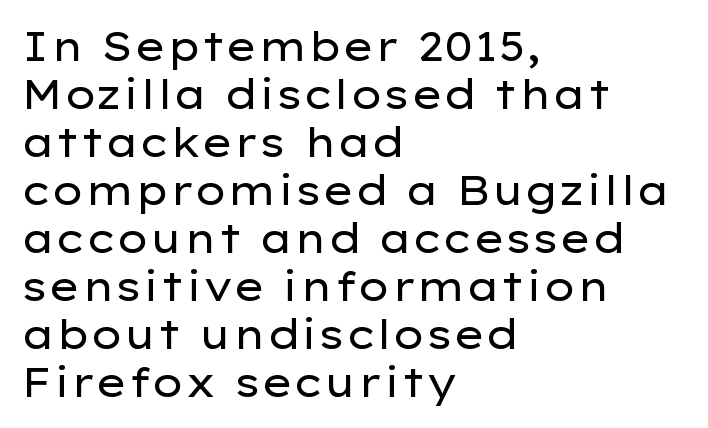
{"serif": "no", "italic": "no", "bold": "no", "weight": "regular", "width": "wide", "stroke_contrast": "low", "x_height": "medium", "monospaced": "no", "underline": "no", "align": "left", "line_spacing_ratio": 1.2, "letter_spacing": "normal", "letter_spacing_em": 0.0, "glyph_px": 40}
